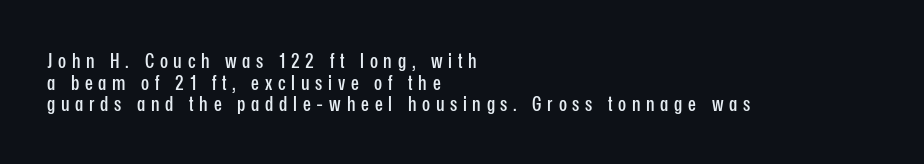
The image shows 21 px text type, upright; set left-aligned, tight line spacing (1.03x), unusually wide letter spacing (+0.27 em), not underlined.
